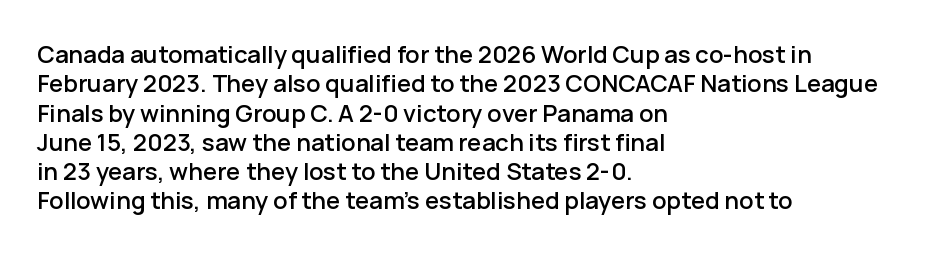
Q: Is the text italic (slanted)? A: No, it is upright.
Q: Is the text underlined? A: No.
Q: How is the paragraph aligned? A: Left-aligned.
Q: Is the spacing between letters normal or unusually wide? A: Normal.
